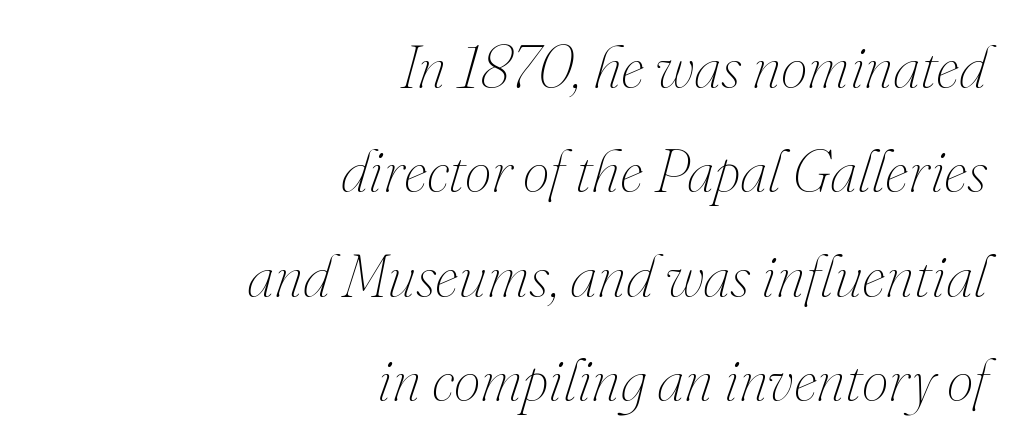
Spacing verdict: proportional, widths tailored to each character. The baseline area is clear. The characters are drawn with everyday or finer stroke widths. A typesetter would call this zero additional tracking.
